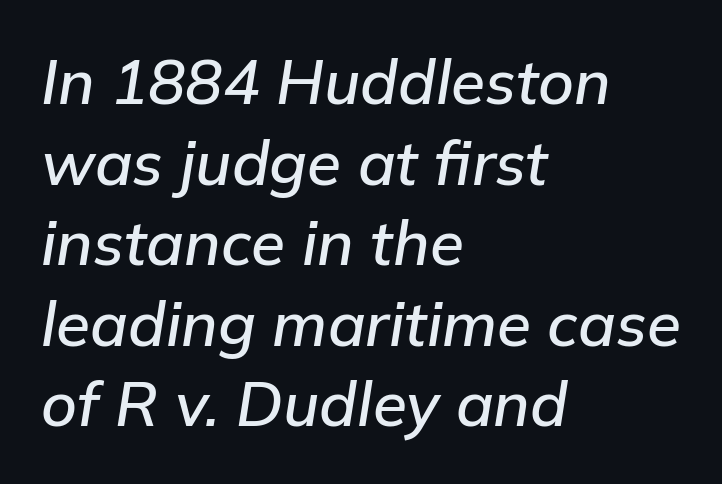
{"italic": "yes", "lean": "right", "slant_degrees": 9, "width": "normal", "stroke_contrast": "low", "x_height": "medium", "monospaced": "no", "underline": "no", "align": "left", "line_spacing": "normal", "line_spacing_ratio": 1.3, "letter_spacing": "normal", "letter_spacing_em": 0.0, "glyph_px": 62}
